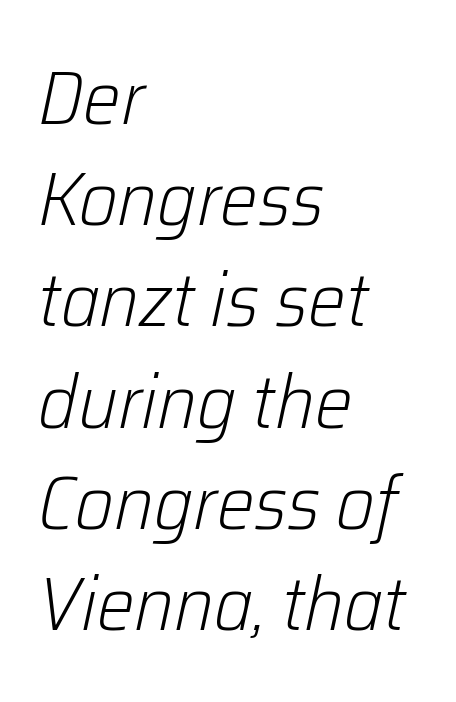
The image shows 75 px light type, italic (leaning right); set left-aligned, normal line spacing (1.35x), normal letter spacing, not underlined; low stroke contrast and a medium x-height.
